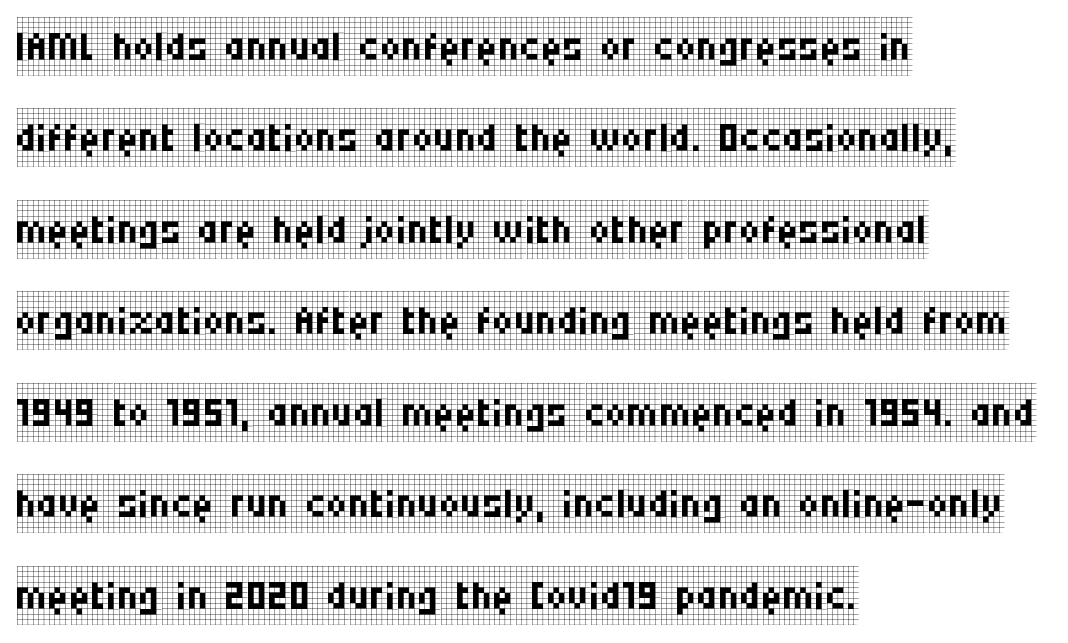
{"serif": "yes", "italic": "no", "bold": "no", "weight": "regular", "width": "condensed", "stroke_contrast": "low", "x_height": "large", "monospaced": "no", "underline": "no", "align": "left", "line_spacing": "normal", "line_spacing_ratio": 1.55, "letter_spacing": "normal", "letter_spacing_em": 0.0, "glyph_px": 59}
